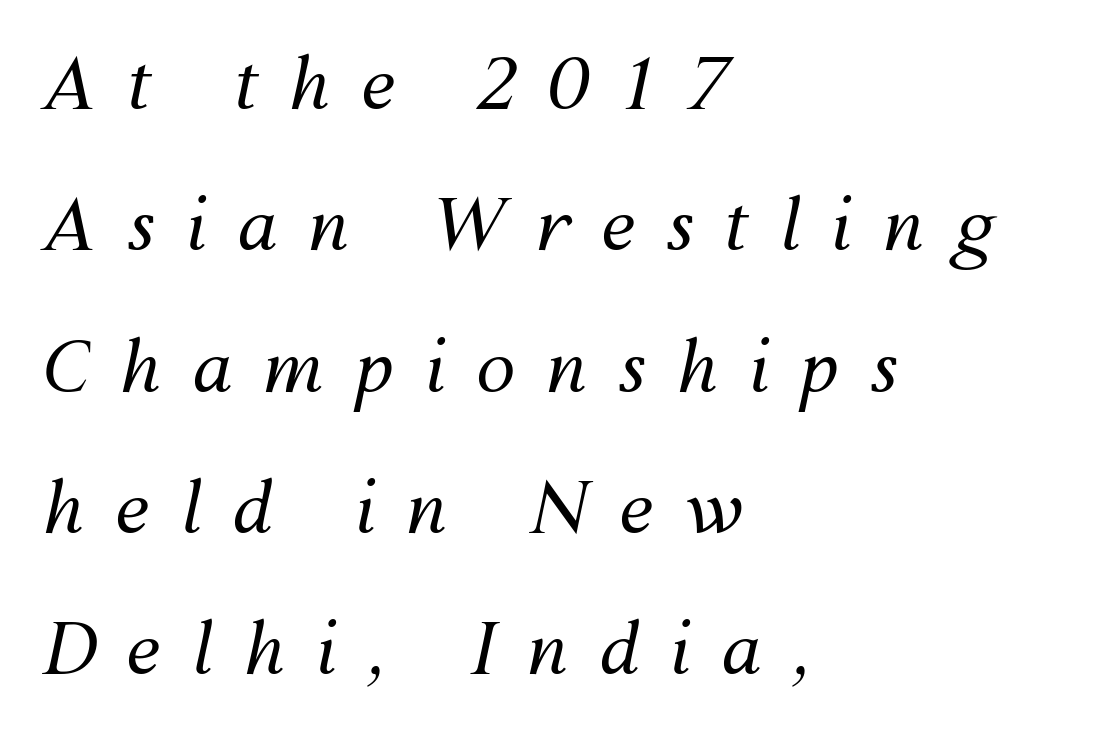
Q: Is the text bold? A: No.
Q: Is the text italic (slanted)? A: Yes, it leans right by about 12 degrees.
Q: Is the text underlined? A: No.
Q: How is the paragraph aligned? A: Left-aligned.
Q: Is the spacing between letters normal or unusually wide? A: Unusually wide.
Q: Is the spacing between lines tight, normal or loose? A: Loose.
Q: Width (condensed, normal, or wide)? A: Normal.
Q: Stroke contrast? A: Medium.
Q: x-height? A: Medium.
Q: Monospaced? A: No.
